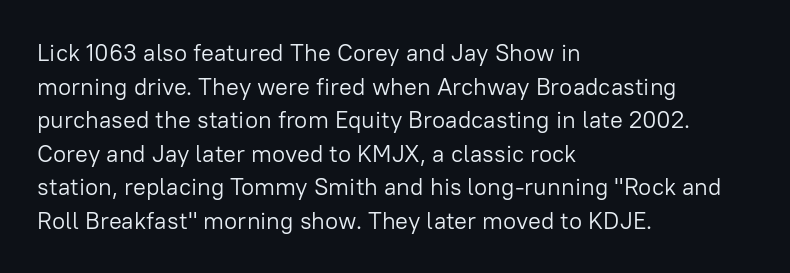
Does the copy run flush right? No — it runs flush left. Does extra space separate the letters? No, they use regular spacing. The letters look calm and open, with moderate or lighter stems. Beneath every word, the page is bare. Normally led — the rows are evenly, conventionally spaced.
